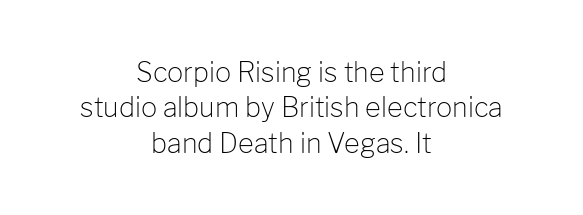
The letterforms sit at book weight or below. Ordinary non-slanted type is in use. The space between consecutive lines is moderate. Letters rest on an invisible, unmarked baseline.
